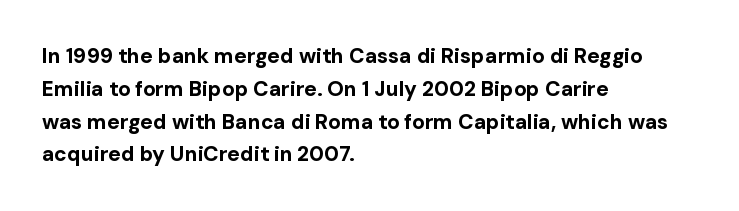
{"italic": "no", "bold": "yes", "underline": "no", "align": "left", "line_spacing": "normal", "line_spacing_ratio": 1.56, "letter_spacing": "normal", "letter_spacing_em": 0.0, "glyph_px": 21}
